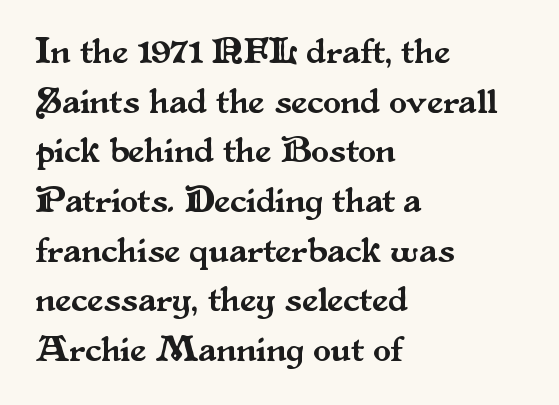
The image shows 36 px serif type, upright; set left-aligned, normal line spacing (1.38x), normal letter spacing, not underlined; medium stroke contrast and a small x-height.
